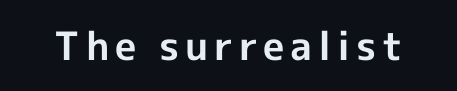
Plenty of ink on the page — the face is bold. In terms of posture, this sample is upright. The passage shown is not underscored anywhere. The glyphs in this specimen are sans serif. These lines are rendered in a variable-pitch font.
